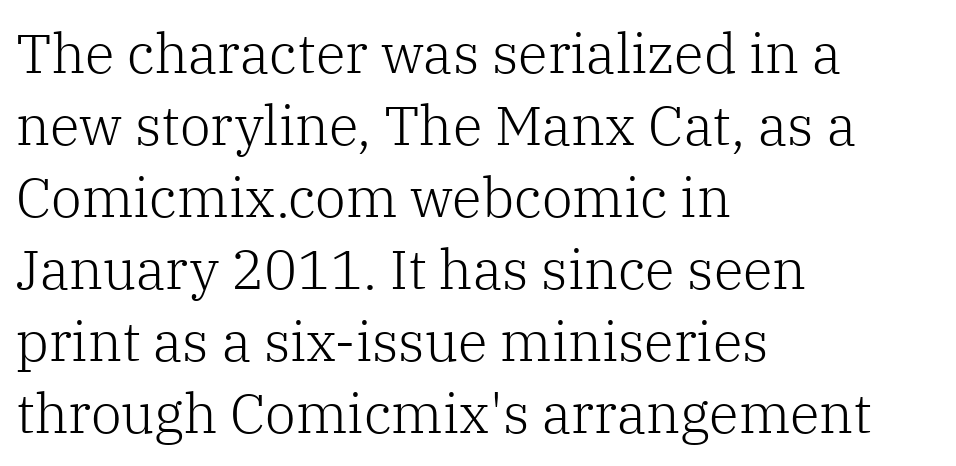
The image shows 55 px light serif type, upright; set left-aligned, normal line spacing (1.31x), normal letter spacing, not underlined; low stroke contrast and a medium x-height.
